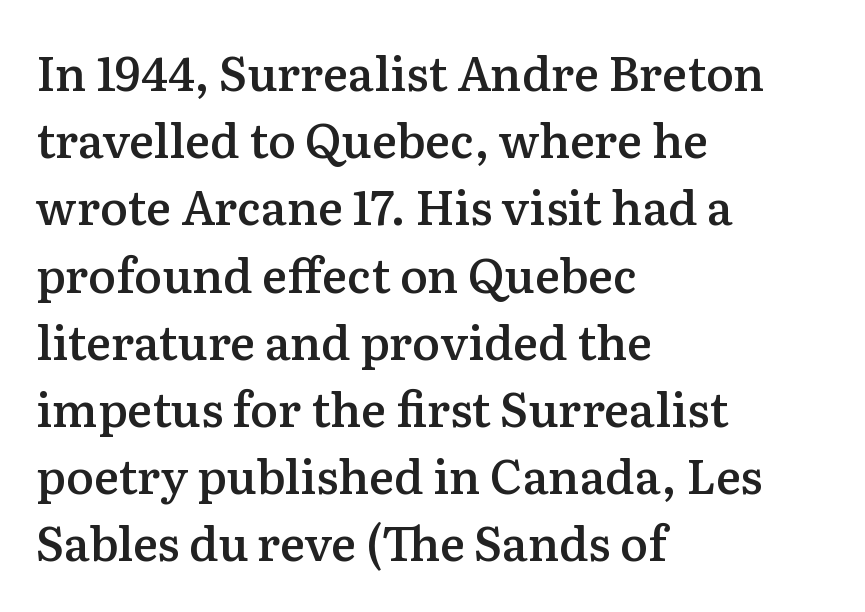
Q: Is the text bold? A: Semi-bold.
Q: Is the text italic (slanted)? A: No, it is upright.
Q: Is the typeface a serif or a sans-serif typeface? A: Serif.
Q: Is the text underlined? A: No.
Q: How is the paragraph aligned? A: Left-aligned.
Q: Is the spacing between letters normal or unusually wide? A: Normal.
Q: Is the spacing between lines tight, normal or loose? A: Normal.
Q: Width (condensed, normal, or wide)? A: Normal.
Q: Stroke contrast? A: Medium.
Q: x-height? A: Medium.
Q: Monospaced? A: No.
